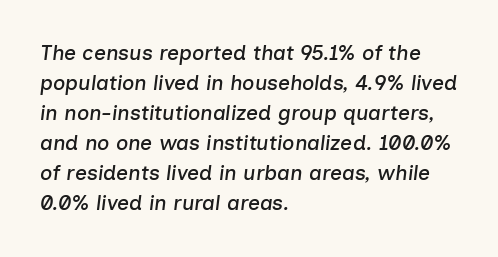
{"italic": "yes", "lean": "right", "slant_degrees": 7, "underline": "no", "align": "left", "line_spacing": "normal", "line_spacing_ratio": 1.43, "letter_spacing": "normal", "letter_spacing_em": 0.0, "glyph_px": 21}
